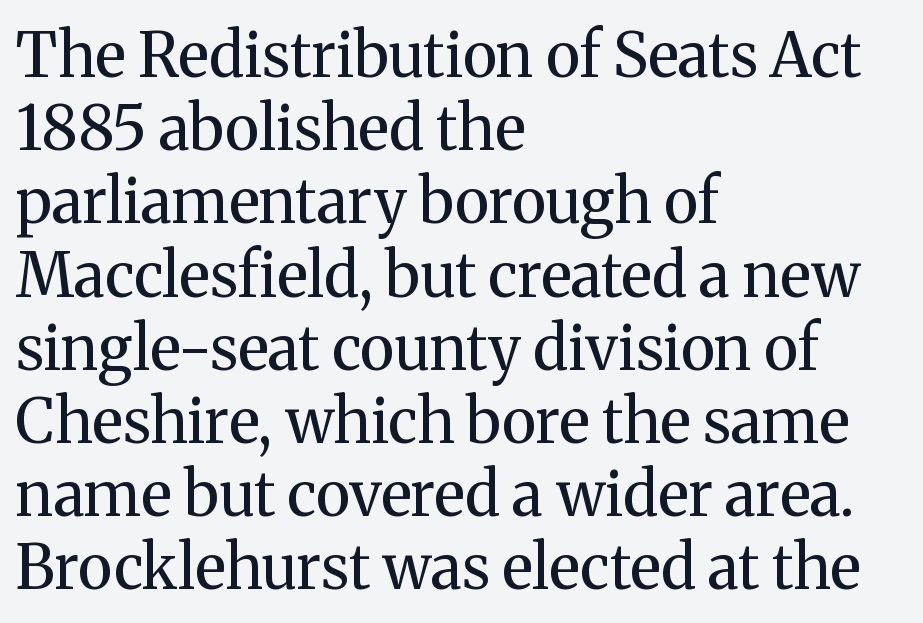
The image shows 61 px regular-weight serif type, upright; set left-aligned, line spacing 1.2x, normal letter spacing, not underlined; medium stroke contrast and a medium x-height.
